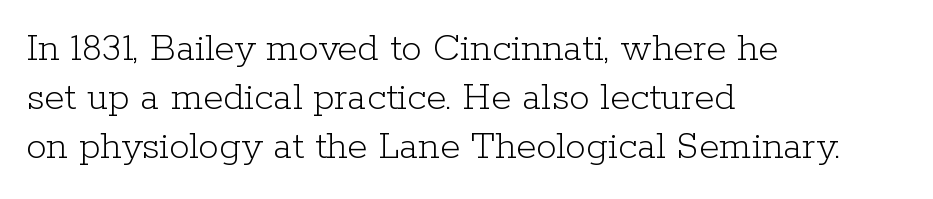
Q: Is the text bold? A: No.
Q: Is the text italic (slanted)? A: No, it is upright.
Q: Is the typeface a serif or a sans-serif typeface? A: Serif.
Q: Is the text underlined? A: No.
Q: How is the paragraph aligned? A: Left-aligned.
Q: Is the spacing between letters normal or unusually wide? A: Normal.
Q: Width (condensed, normal, or wide)? A: Normal.
Q: Stroke contrast? A: Low.
Q: x-height? A: Medium.
Q: Monospaced? A: No.
